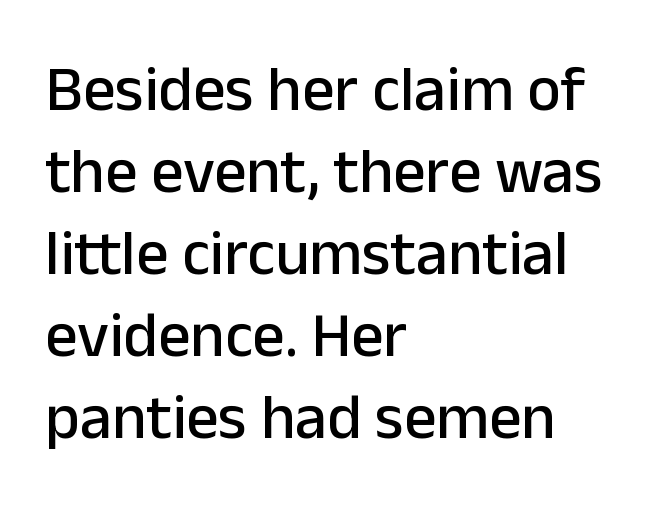
The image shows 64 px sans-serif type, upright; set left-aligned, normal line spacing (1.28x), normal letter spacing, not underlined; low stroke contrast and a medium x-height.
